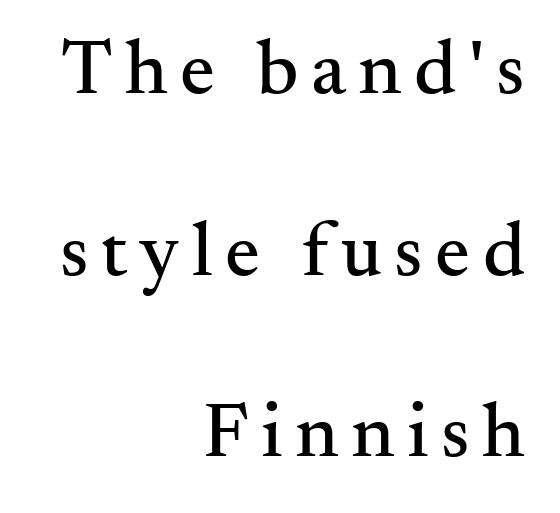
Only glyphs here, with clear space below each row. These lines are composed in type with serifs. Proportional: the letters do not fall into vertical columns. Italic? Not at all — the glyphs are vertical.
